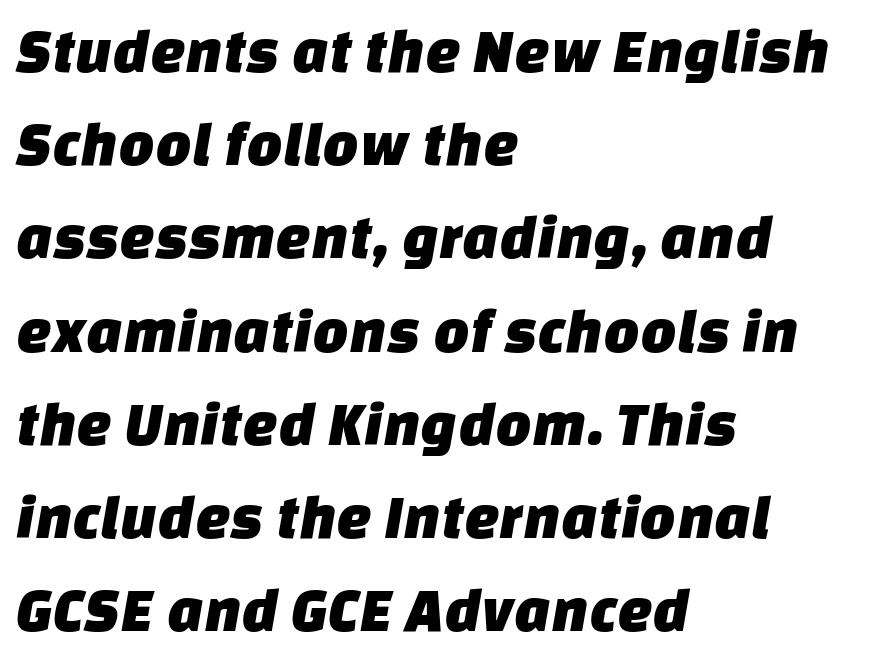
{"serif": "no", "width": "normal", "stroke_contrast": "low", "x_height": "large", "monospaced": "no", "underline": "no", "align": "left", "line_spacing": "normal", "line_spacing_ratio": 1.48, "letter_spacing": "normal", "letter_spacing_em": 0.0, "glyph_px": 63}
